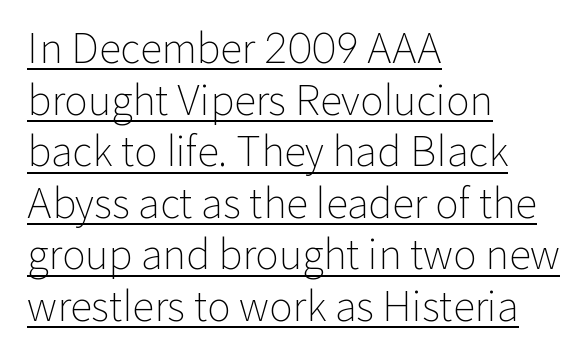
The image shows 40 px light sans-serif type, upright; set left-aligned, normal line spacing (1.29x), normal letter spacing, underlined; low stroke contrast and a medium x-height.
